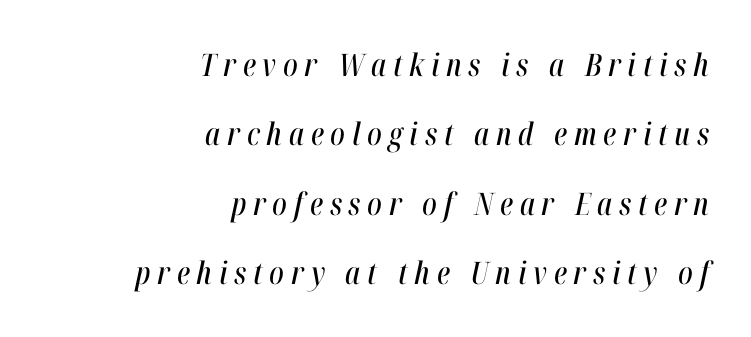
Rendered with sloped, italic letterforms. Whoever set this chose breathing room over compactness in the vertical rhythm. The face used here is proportionally spaced, like ordinary book or web type. Caption: multi-line text, flush right, ragged left. Only glyphs here, with clear space below each row. The tracking reads as deliberately expanded to a designer's eye.
